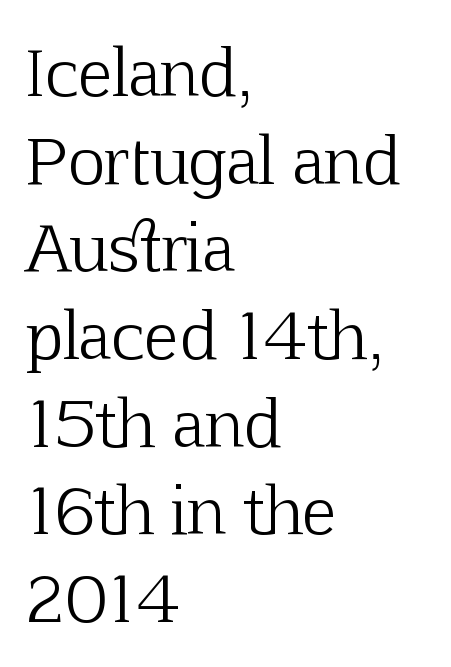
{"serif": "yes", "italic": "no", "bold": "no", "weight": "light", "width": "normal", "stroke_contrast": "low", "x_height": "medium", "monospaced": "no", "underline": "no", "align": "left", "line_spacing": "normal", "line_spacing_ratio": 1.37, "letter_spacing": "normal", "letter_spacing_em": 0.0, "glyph_px": 64}
